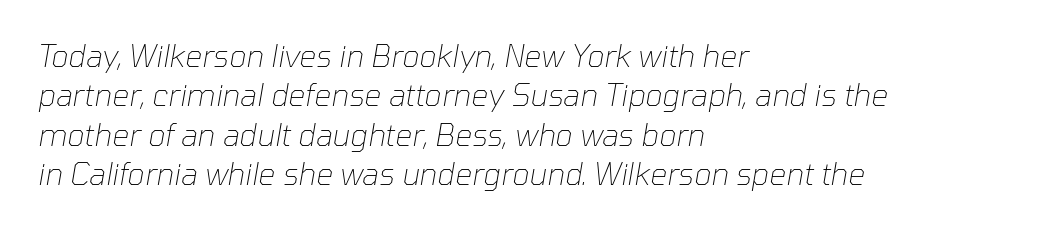
Q: Is the text bold? A: No.
Q: Is the text italic (slanted)? A: Yes, it leans right by about 10 degrees.
Q: Is the text underlined? A: No.
Q: How is the paragraph aligned? A: Left-aligned.
Q: Is the spacing between letters normal or unusually wide? A: Normal.
Q: Is the spacing between lines tight, normal or loose? A: Normal.
Q: Width (condensed, normal, or wide)? A: Normal.
Q: Stroke contrast? A: Low.
Q: x-height? A: Medium.
Q: Monospaced? A: No.
